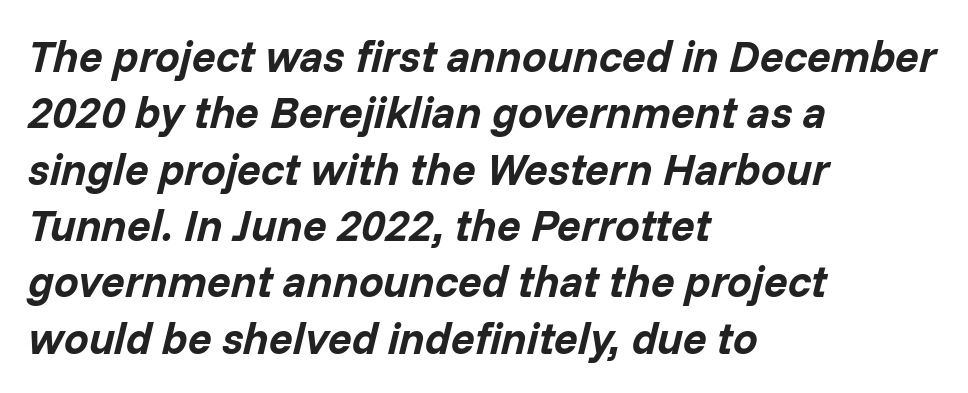
{"italic": "yes", "lean": "right", "slant_degrees": 14, "bold": "yes", "weight": "bold", "width": "normal", "stroke_contrast": "low", "x_height": "medium", "monospaced": "no", "underline": "no", "align": "left", "line_spacing": "normal", "line_spacing_ratio": 1.28, "letter_spacing": "normal", "letter_spacing_em": 0.0, "glyph_px": 44}
